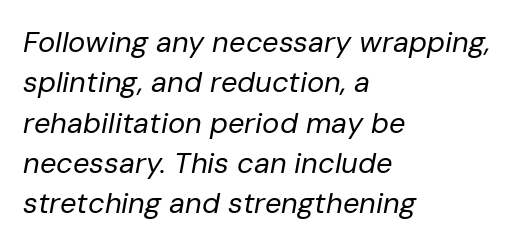
The image shows 29 px regular-weight type, italic (leaning right); set left-aligned, normal line spacing (1.39x), normal letter spacing, not underlined; low stroke contrast and a medium x-height.
